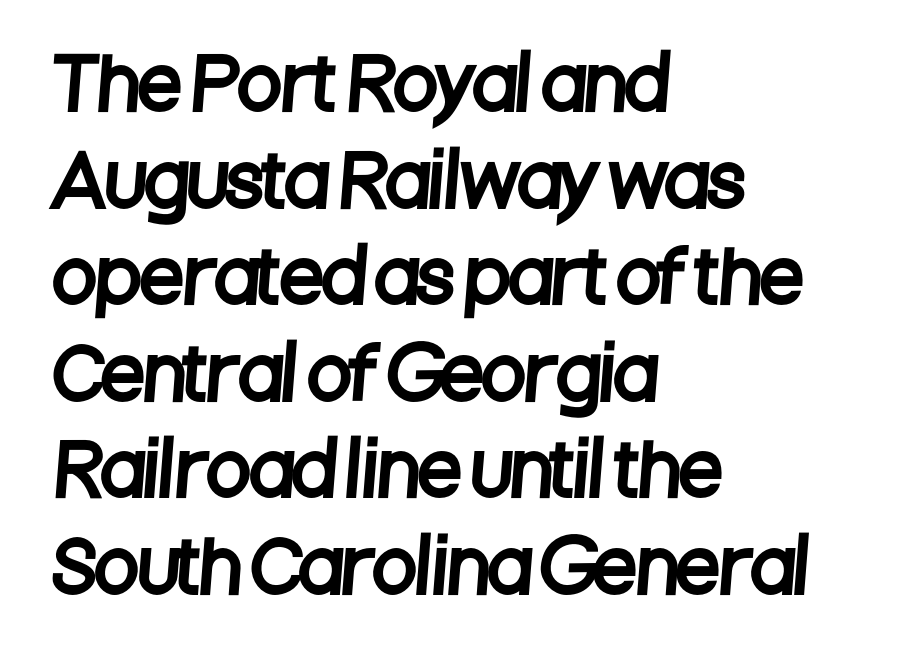
The image shows 71 px condensed sans-serif type; set left-aligned, normal line spacing (1.36x), normal letter spacing, not underlined; low stroke contrast and a large x-height.
